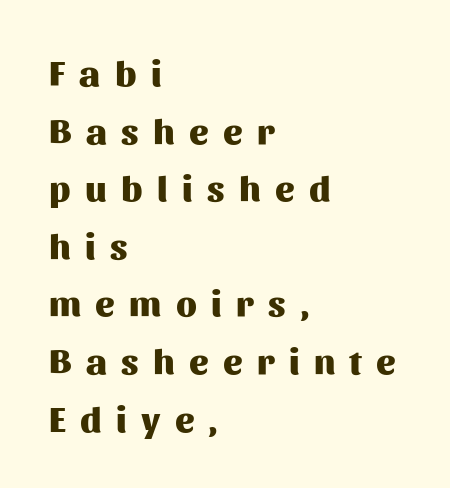
Q: Is the text bold? A: Yes.
Q: Is the text italic (slanted)? A: No, it is upright.
Q: Is the typeface a serif or a sans-serif typeface? A: Sans-serif.
Q: Is the text underlined? A: No.
Q: How is the paragraph aligned? A: Left-aligned.
Q: Is the spacing between letters normal or unusually wide? A: Unusually wide.
Q: Is the spacing between lines tight, normal or loose? A: Normal.
Q: Width (condensed, normal, or wide)? A: Normal.
Q: Stroke contrast? A: Medium.
Q: x-height? A: Medium.
Q: Monospaced? A: No.
